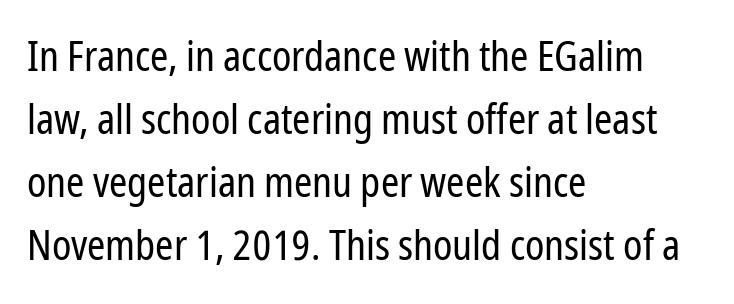
Q: Is the text bold? A: No.
Q: Is the text italic (slanted)? A: No, it is upright.
Q: Is the typeface a serif or a sans-serif typeface? A: Sans-serif.
Q: Is the text underlined? A: No.
Q: How is the paragraph aligned? A: Left-aligned.
Q: Is the spacing between letters normal or unusually wide? A: Normal.
Q: Is the spacing between lines tight, normal or loose? A: Normal.
Q: Width (condensed, normal, or wide)? A: Condensed.
Q: Stroke contrast? A: Low.
Q: x-height? A: Medium.
Q: Monospaced? A: No.
